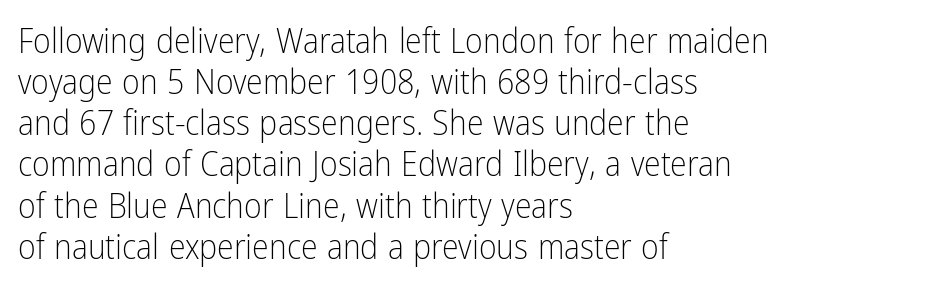
Q: Is the text bold? A: No.
Q: Is the text italic (slanted)? A: No, it is upright.
Q: Is the typeface a serif or a sans-serif typeface? A: Sans-serif.
Q: Is the text underlined? A: No.
Q: How is the paragraph aligned? A: Left-aligned.
Q: Is the spacing between letters normal or unusually wide? A: Normal.
Q: Width (condensed, normal, or wide)? A: Condensed.
Q: Stroke contrast? A: Low.
Q: x-height? A: Medium.
Q: Monospaced? A: No.
